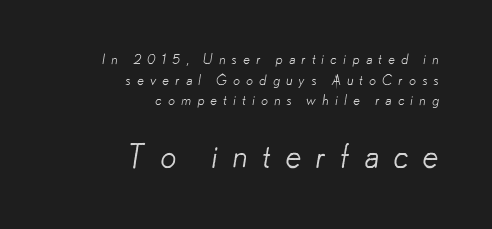
{"serif": "no", "bold": "no", "weight": "light", "width": "normal", "stroke_contrast": "low", "x_height": "small", "monospaced": "no", "underline": "no", "align": "right", "line_spacing": "normal", "line_spacing_ratio": 1.48, "letter_spacing": "wide", "letter_spacing_em": 0.41, "larger_block": "second", "size_ratio": 2.36, "glyph_px": 33}
